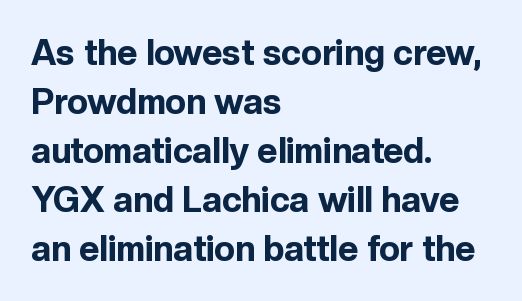
The compositor pushed each line to the left boundary. Whoever set this chose a conventional vertical rhythm. Weight: bold. The font's upright variant was chosen for this text. The passage shown is typeset with a sans-serif family.
